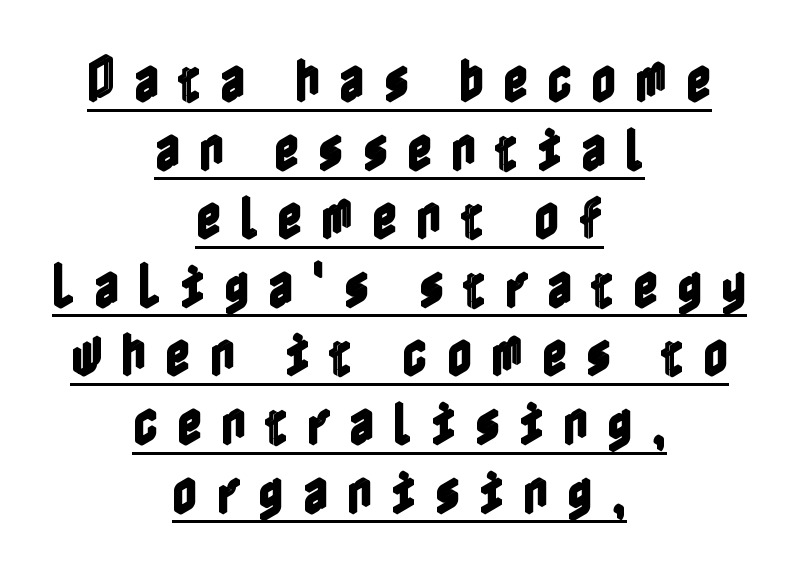
{"italic": "no", "width": "condensed", "x_height": "medium", "underline": "yes", "align": "center", "line_spacing": "normal", "line_spacing_ratio": 1.4, "letter_spacing": "wide", "letter_spacing_em": 0.38, "glyph_px": 49}
